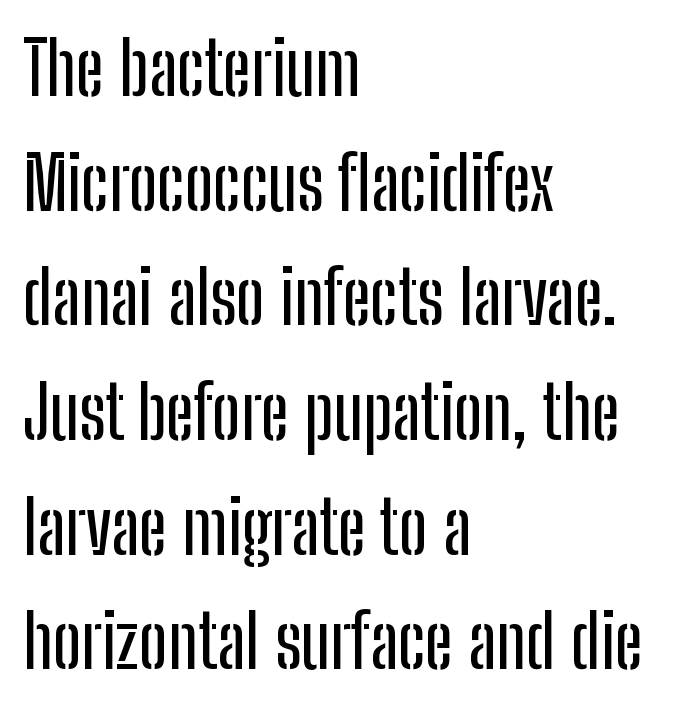
The designer went with a sans here, leaving each stem footless. Normally led — the rows are evenly, conventionally spaced. The passage shown is typed in a proportional face where columns would drift. Line beginnings align vertically; line endings do not. Caption: standard tracking, unaltered.
